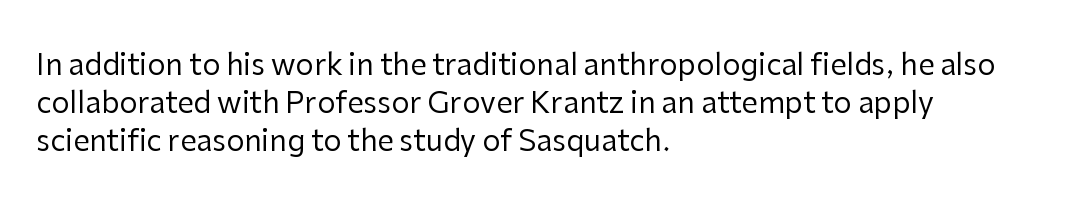
Q: Is the text bold? A: No.
Q: Is the text italic (slanted)? A: No, it is upright.
Q: Is the typeface a serif or a sans-serif typeface? A: Sans-serif.
Q: Is the text underlined? A: No.
Q: How is the paragraph aligned? A: Left-aligned.
Q: Is the spacing between letters normal or unusually wide? A: Normal.
Q: Is the spacing between lines tight, normal or loose? A: Normal.
Q: Width (condensed, normal, or wide)? A: Normal.
Q: Stroke contrast? A: Low.
Q: x-height? A: Medium.
Q: Monospaced? A: No.
